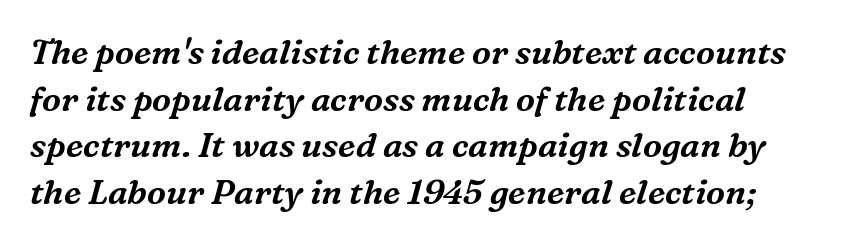
The image shows 34 px serif type, italic (leaning right); set normal line spacing (1.37x), normal letter spacing, not underlined; medium stroke contrast and a medium x-height.
